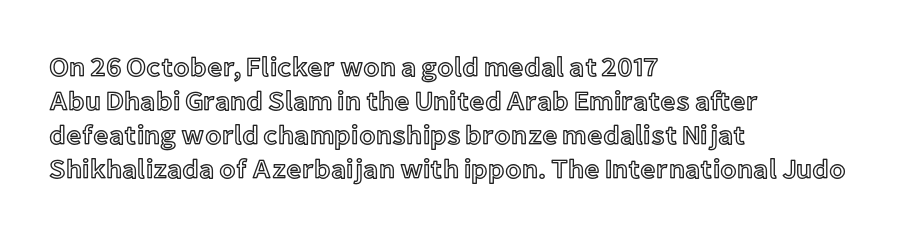
Q: Is the text italic (slanted)? A: No, it is upright.
Q: Is the text underlined? A: No.
Q: How is the paragraph aligned? A: Left-aligned.
Q: Is the spacing between letters normal or unusually wide? A: Normal.
Q: Is the spacing between lines tight, normal or loose? A: Normal.
